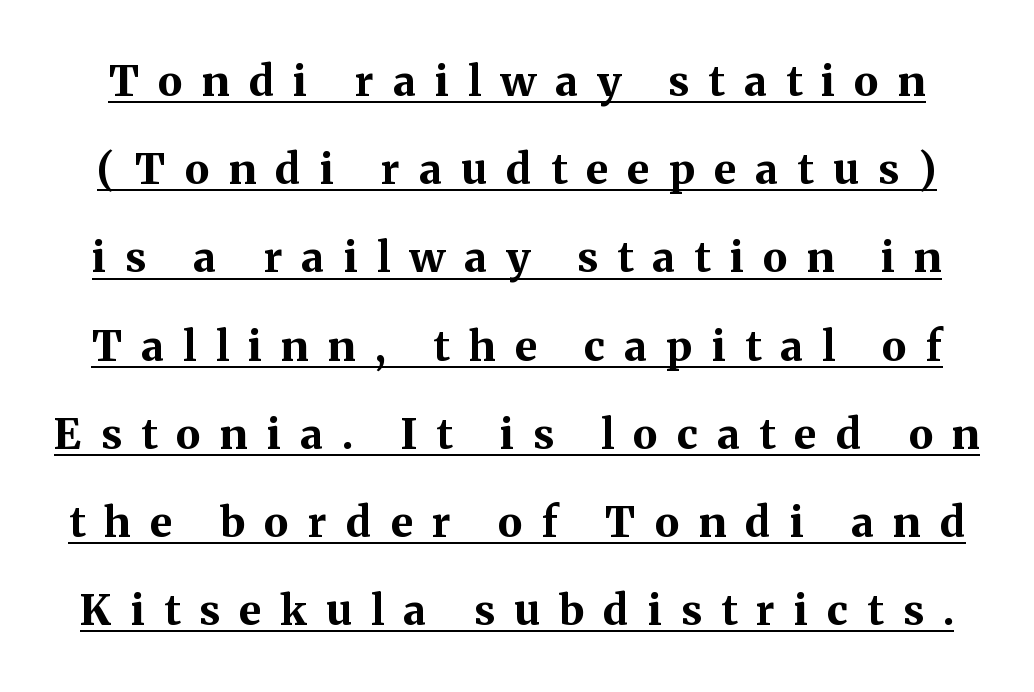
Q: Is the text bold? A: Yes.
Q: Is the text italic (slanted)? A: No, it is upright.
Q: Is the typeface a serif or a sans-serif typeface? A: Serif.
Q: Is the text underlined? A: Yes.
Q: Is the spacing between letters normal or unusually wide? A: Unusually wide.
Q: Is the spacing between lines tight, normal or loose? A: Loose.
Q: Width (condensed, normal, or wide)? A: Normal.
Q: Stroke contrast? A: Medium.
Q: x-height? A: Medium.
Q: Monospaced? A: No.
